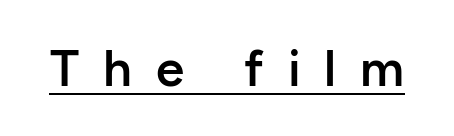
The image shows 51 px semibold sans-serif type, upright; set unusually wide letter spacing (+0.47 em), underlined; low stroke contrast and a medium x-height.
